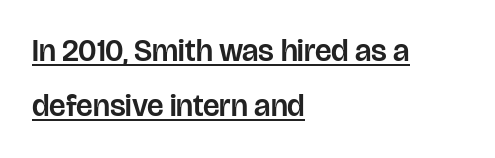
Q: Is the text italic (slanted)? A: No, it is upright.
Q: Is the typeface a serif or a sans-serif typeface? A: Sans-serif.
Q: Is the text underlined? A: Yes.
Q: How is the paragraph aligned? A: Left-aligned.
Q: Is the spacing between letters normal or unusually wide? A: Normal.
Q: Width (condensed, normal, or wide)? A: Normal.
Q: Stroke contrast? A: Low.
Q: x-height? A: Large.
Q: Monospaced? A: No.
